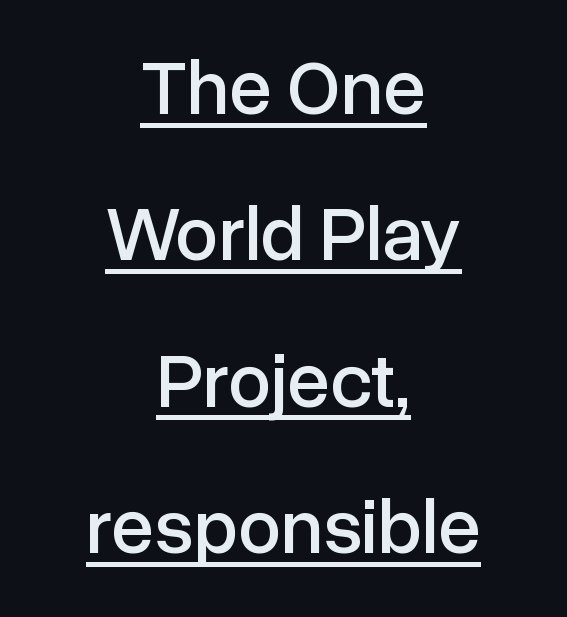
{"serif": "no", "italic": "no", "width": "normal", "stroke_contrast": "low", "x_height": "medium", "monospaced": "no", "underline": "yes", "align": "center", "line_spacing": "loose", "line_spacing_ratio": 1.9, "letter_spacing": "normal", "letter_spacing_em": 0.0, "glyph_px": 77}
